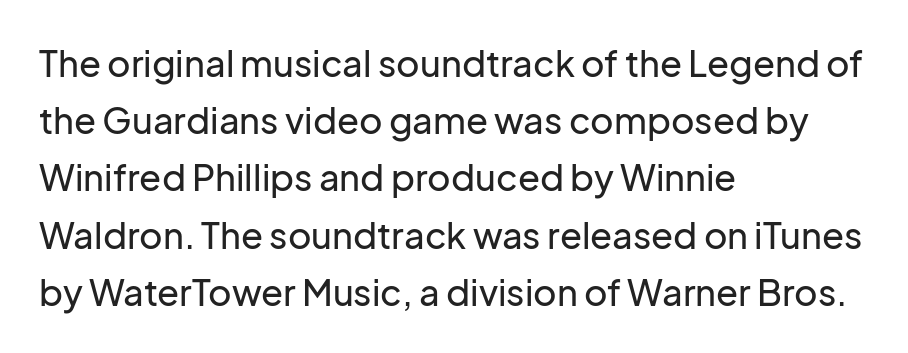
Q: Is the text italic (slanted)? A: No, it is upright.
Q: Is the typeface a serif or a sans-serif typeface? A: Sans-serif.
Q: Is the text underlined? A: No.
Q: How is the paragraph aligned? A: Left-aligned.
Q: Is the spacing between letters normal or unusually wide? A: Normal.
Q: Is the spacing between lines tight, normal or loose? A: Normal.
Q: Width (condensed, normal, or wide)? A: Normal.
Q: Stroke contrast? A: Low.
Q: x-height? A: Medium.
Q: Monospaced? A: No.
